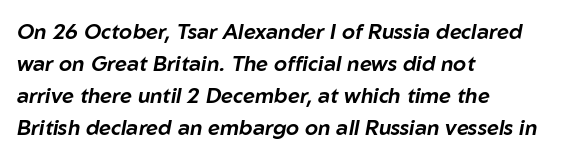
The image shows 21 px text type, italic (leaning right); set left-aligned, normal line spacing (1.52x), normal letter spacing, not underlined.
